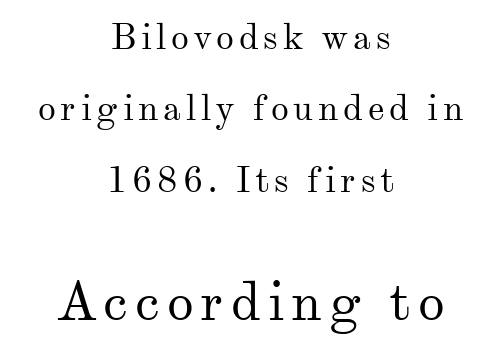
The image shows 54 px regular-weight serif type, upright; set centered, loose line spacing (1.98x), not underlined; the second (bottom) block is 1.5x larger; medium stroke contrast and a small x-height.
